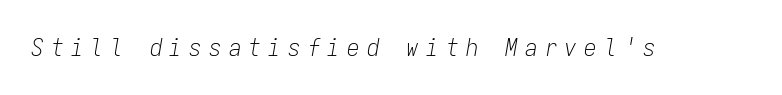
In terms of posture, this sample is oblique. Substantial extra tracking has been applied to these lines. Letters rest on an invisible, unmarked baseline. Weight class: somewhere from thin through regular.
